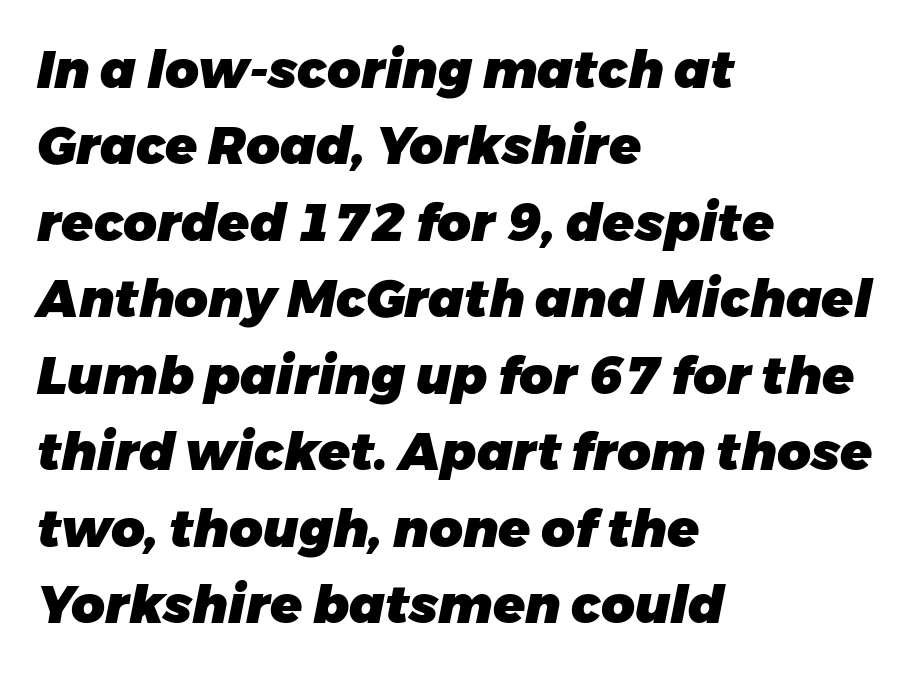
{"italic": "yes", "lean": "right", "slant_degrees": 11, "bold": "yes", "weight": "heavy", "width": "normal", "stroke_contrast": "low", "x_height": "medium", "monospaced": "no", "underline": "no", "align": "left", "line_spacing": "normal", "line_spacing_ratio": 1.47, "letter_spacing": "normal", "letter_spacing_em": 0.0, "glyph_px": 52}
